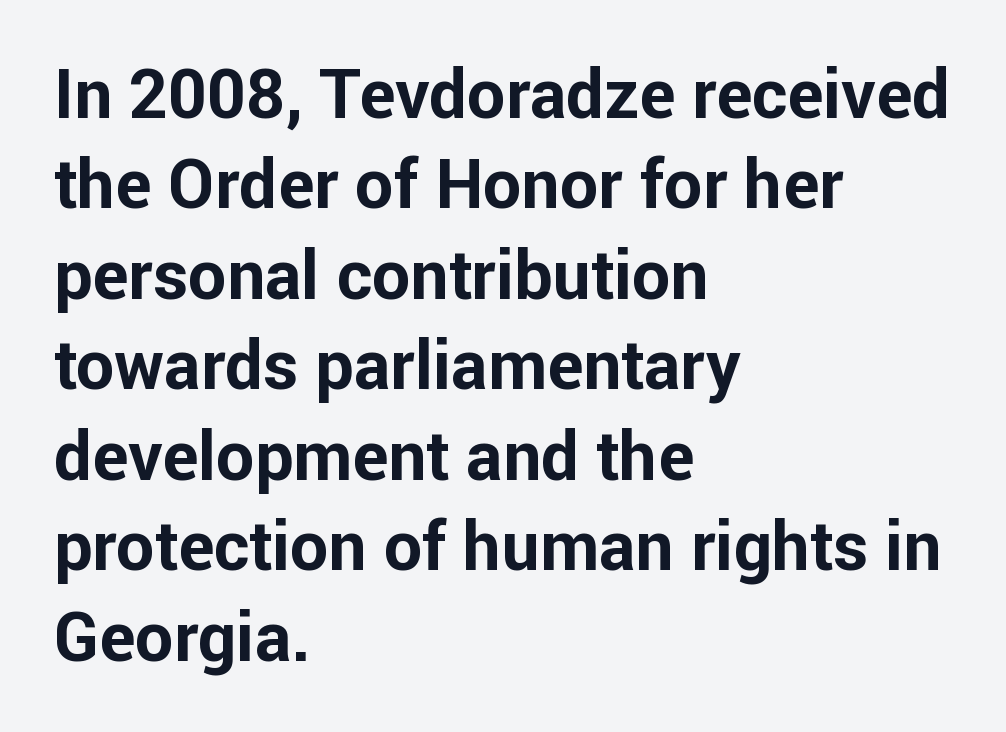
Q: Is the text bold? A: Yes.
Q: Is the text italic (slanted)? A: No, it is upright.
Q: Is the typeface a serif or a sans-serif typeface? A: Sans-serif.
Q: Is the text underlined? A: No.
Q: How is the paragraph aligned? A: Left-aligned.
Q: Is the spacing between letters normal or unusually wide? A: Normal.
Q: Is the spacing between lines tight, normal or loose? A: Normal.
Q: Width (condensed, normal, or wide)? A: Normal.
Q: Stroke contrast? A: Low.
Q: x-height? A: Medium.
Q: Monospaced? A: No.
